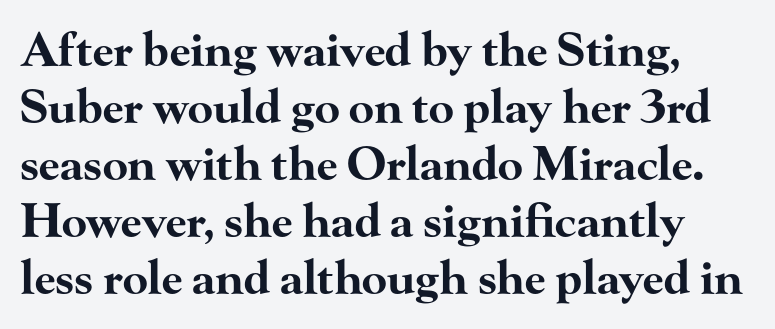
Q: Is the text bold? A: Yes.
Q: Is the text italic (slanted)? A: No, it is upright.
Q: Is the typeface a serif or a sans-serif typeface? A: Serif.
Q: Is the text underlined? A: No.
Q: How is the paragraph aligned? A: Left-aligned.
Q: Is the spacing between letters normal or unusually wide? A: Normal.
Q: Width (condensed, normal, or wide)? A: Wide.
Q: Stroke contrast? A: High.
Q: x-height? A: Small.
Q: Monospaced? A: No.
